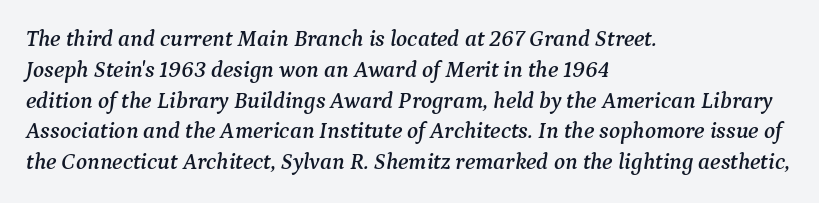
The image shows 23 px text type, italic (leaning right); set left-aligned, normal line spacing (1.34x), normal letter spacing, not underlined.
